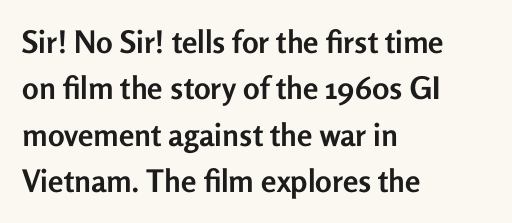
Rendered with straight, roman letterforms. These lines are rendered in a variable-pitch font. Compared with typical body copy, the letter spacing here is the same. Stroke terminals: plain, sans-serif.
